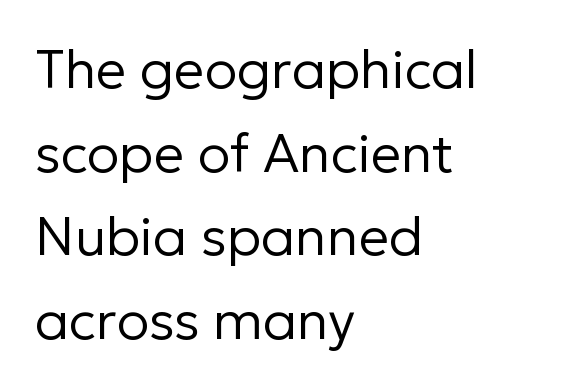
Q: Is the text bold? A: No.
Q: Is the text italic (slanted)? A: No, it is upright.
Q: Is the typeface a serif or a sans-serif typeface? A: Sans-serif.
Q: Is the text underlined? A: No.
Q: How is the paragraph aligned? A: Left-aligned.
Q: Is the spacing between letters normal or unusually wide? A: Normal.
Q: Is the spacing between lines tight, normal or loose? A: Normal.
Q: Width (condensed, normal, or wide)? A: Normal.
Q: Stroke contrast? A: Low.
Q: x-height? A: Medium.
Q: Monospaced? A: No.
